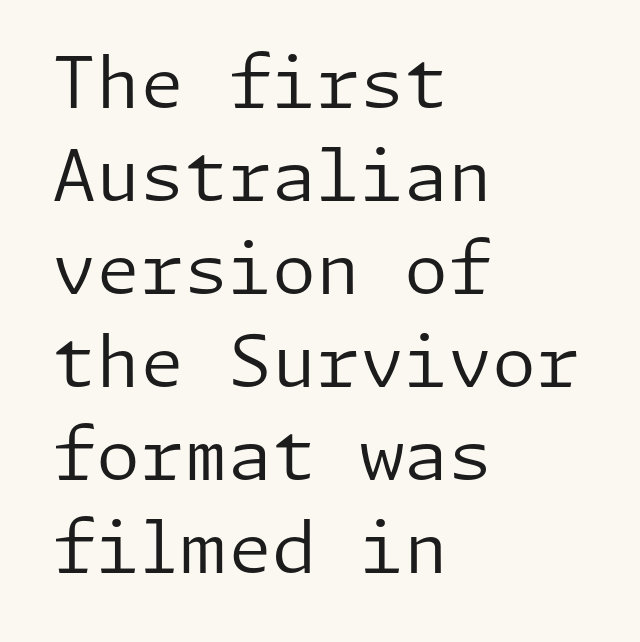
Q: Is the text bold? A: No.
Q: Is the text italic (slanted)? A: No, it is upright.
Q: Is the typeface a serif or a sans-serif typeface? A: Sans-serif.
Q: Is the text underlined? A: No.
Q: How is the paragraph aligned? A: Left-aligned.
Q: Is the spacing between letters normal or unusually wide? A: Normal.
Q: Is the spacing between lines tight, normal or loose? A: Normal.
Q: Width (condensed, normal, or wide)? A: Normal.
Q: Stroke contrast? A: Low.
Q: x-height? A: Medium.
